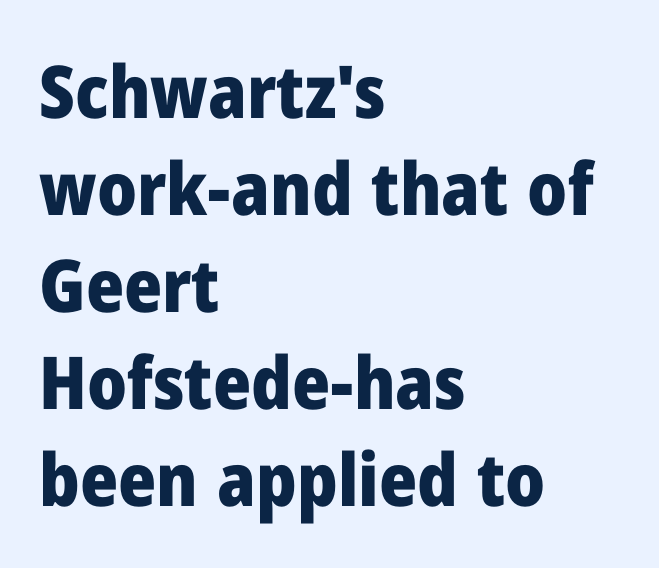
{"serif": "no", "italic": "no", "bold": "yes", "weight": "heavy", "width": "normal", "stroke_contrast": "low", "x_height": "medium", "monospaced": "no", "underline": "no", "align": "left", "line_spacing": "normal", "line_spacing_ratio": 1.33, "letter_spacing": "normal", "letter_spacing_em": 0.0, "glyph_px": 73}
